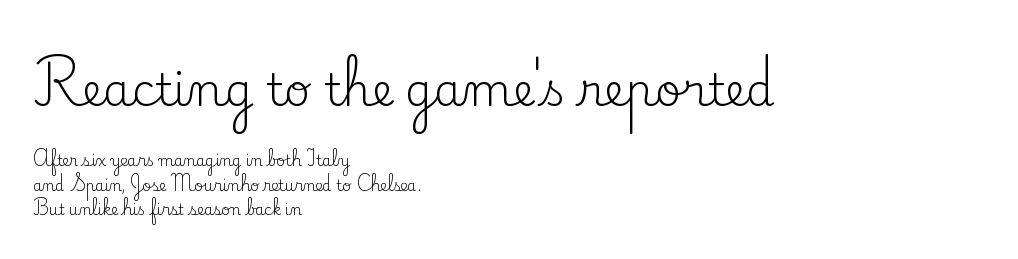
Q: Is the text bold? A: No.
Q: Is the text italic (slanted)? A: No, it is upright.
Q: Is the text underlined? A: No.
Q: How is the paragraph aligned? A: Left-aligned.
Q: Is the spacing between letters normal or unusually wide? A: Normal.
Q: Is the spacing between lines tight, normal or loose? A: Normal.
Q: Which block of text is set in a larger size, the first (top) or the second (bottom)? A: The first (top) one.
Q: Width (condensed, normal, or wide)? A: Normal.
Q: Stroke contrast? A: Low.
Q: x-height? A: Small.
Q: Monospaced? A: No.
